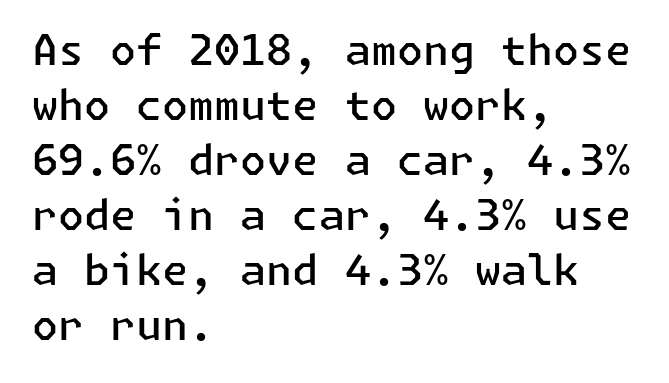
The image shows 42 px semibold sans-serif type, upright; set left-aligned, normal line spacing (1.31x), normal letter spacing, not underlined; low stroke contrast and a medium x-height.
